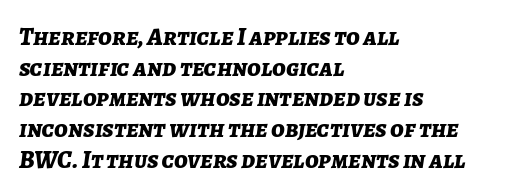
Q: Is the text bold? A: Yes.
Q: Is the text italic (slanted)? A: Yes, it leans right by about 7 degrees.
Q: Is the text underlined? A: No.
Q: How is the paragraph aligned? A: Left-aligned.
Q: Is the spacing between letters normal or unusually wide? A: Normal.
